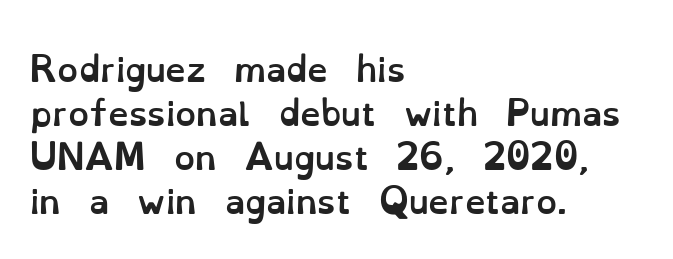
The image shows 33 px semibold type, upright; set left-aligned, normal line spacing (1.33x), normal letter spacing, not underlined; low stroke contrast and a small x-height.
